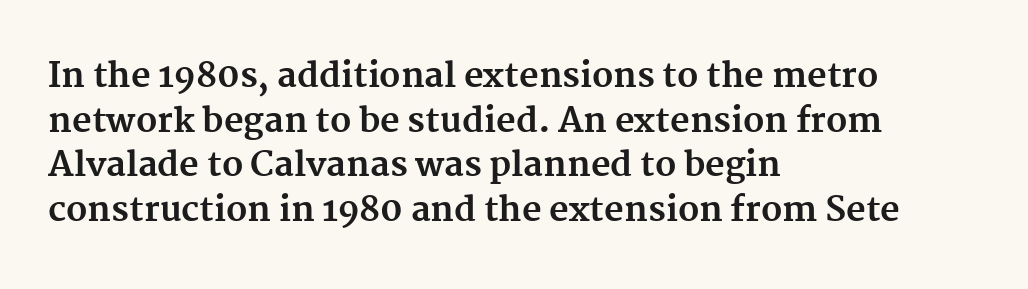
{"serif": "yes", "italic": "no", "bold": "yes", "weight": "bold", "width": "normal", "stroke_contrast": "medium", "x_height": "medium", "monospaced": "no", "underline": "no", "align": "left", "line_spacing": "normal", "line_spacing_ratio": 1.31, "letter_spacing": "normal", "letter_spacing_em": 0.0, "glyph_px": 34}
